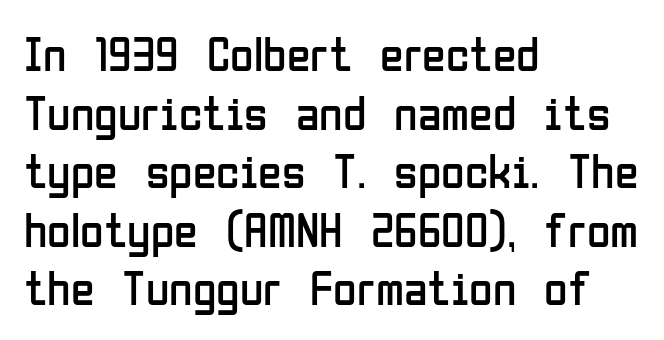
The image shows 48 px regular-weight, condensed sans-serif type, upright; set left-aligned, line spacing 1.22x, normal letter spacing, not underlined; low stroke contrast and a medium x-height.
